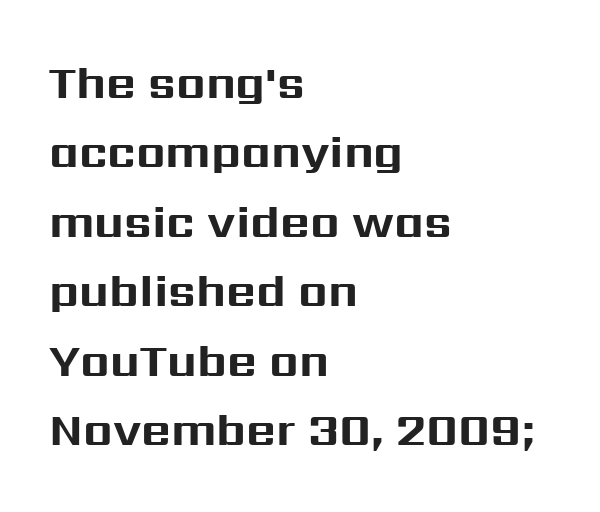
The image shows 46 px bold sans-serif type, upright; set left-aligned, normal line spacing (1.51x), normal letter spacing, not underlined; medium stroke contrast and a medium x-height.
